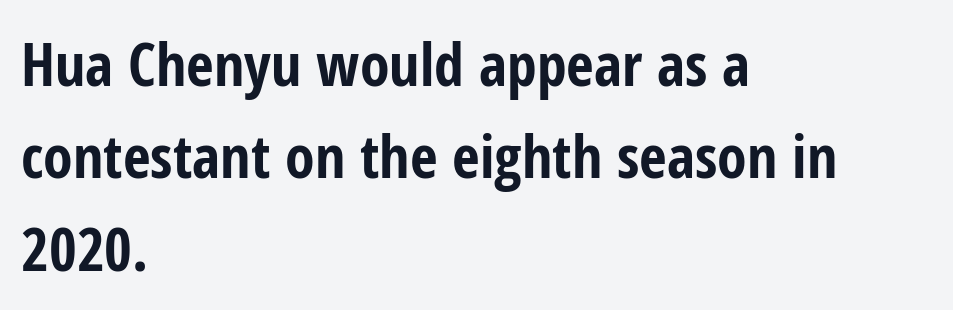
Q: Is the text bold? A: Yes.
Q: Is the text italic (slanted)? A: No, it is upright.
Q: Is the typeface a serif or a sans-serif typeface? A: Sans-serif.
Q: Is the text underlined? A: No.
Q: How is the paragraph aligned? A: Left-aligned.
Q: Is the spacing between letters normal or unusually wide? A: Normal.
Q: Is the spacing between lines tight, normal or loose? A: Normal.
Q: Width (condensed, normal, or wide)? A: Condensed.
Q: Stroke contrast? A: Low.
Q: x-height? A: Medium.
Q: Monospaced? A: No.
